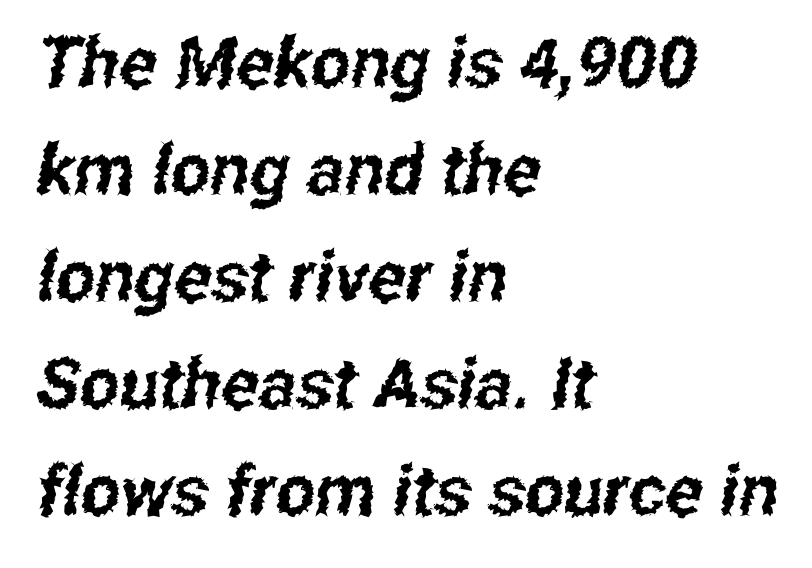
{"serif": "no", "width": "condensed", "stroke_contrast": "low", "x_height": "medium", "monospaced": "no", "underline": "no", "align": "left", "line_spacing": "normal", "line_spacing_ratio": 1.53, "letter_spacing": "normal", "letter_spacing_em": 0.0, "glyph_px": 70}
